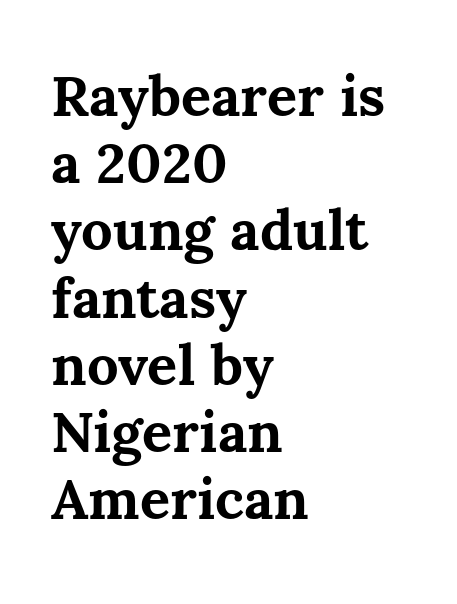
Q: Is the text bold? A: Yes.
Q: Is the text italic (slanted)? A: No, it is upright.
Q: Is the text underlined? A: No.
Q: How is the paragraph aligned? A: Left-aligned.
Q: Is the spacing between letters normal or unusually wide? A: Normal.
Q: Width (condensed, normal, or wide)? A: Normal.
Q: Stroke contrast? A: Medium.
Q: x-height? A: Medium.
Q: Monospaced? A: No.
